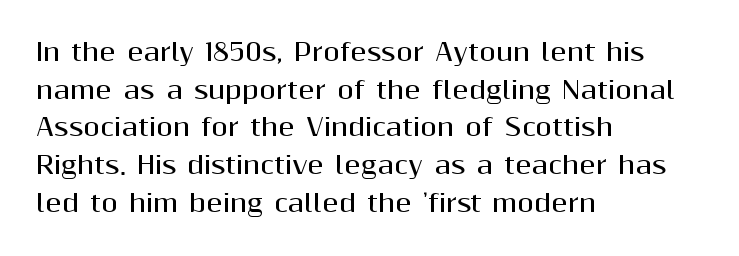
{"italic": "no", "bold": "yes", "underline": "no", "align": "left", "line_spacing": "normal", "line_spacing_ratio": 1.57, "letter_spacing": "normal", "letter_spacing_em": 0.0, "glyph_px": 24}
